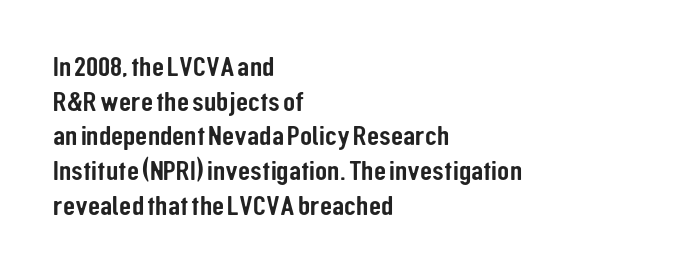
Q: Is the text italic (slanted)? A: No, it is upright.
Q: Is the typeface a serif or a sans-serif typeface? A: Sans-serif.
Q: Is the text underlined? A: No.
Q: How is the paragraph aligned? A: Left-aligned.
Q: Is the spacing between letters normal or unusually wide? A: Normal.
Q: Width (condensed, normal, or wide)? A: Condensed.
Q: Stroke contrast? A: Low.
Q: x-height? A: Medium.
Q: Monospaced? A: No.
